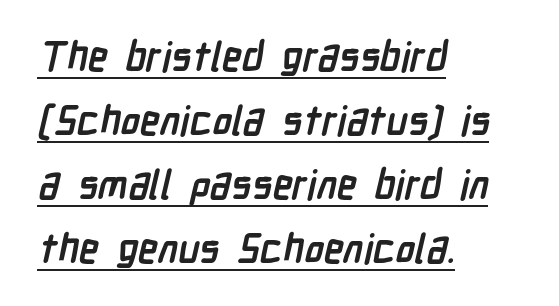
{"serif": "no", "bold": "yes", "weight": "semibold", "width": "condensed", "stroke_contrast": "low", "x_height": "medium", "monospaced": "no", "underline": "yes", "align": "left", "line_spacing": "normal", "line_spacing_ratio": 1.6, "letter_spacing": "normal", "letter_spacing_em": 0.0, "glyph_px": 40}
